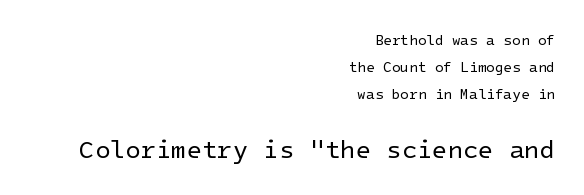
The image shows 25 px text type, upright; set right-aligned, loose line spacing (1.92x), normal letter spacing, not underlined; the second (bottom) block is 1.79x larger.
